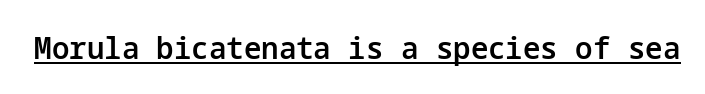
{"serif": "no", "italic": "no", "bold": "semi", "weight": "semibold", "width": "normal", "stroke_contrast": "low", "x_height": "medium", "underline": "yes", "letter_spacing": "normal", "letter_spacing_em": 0.0, "glyph_px": 31}
